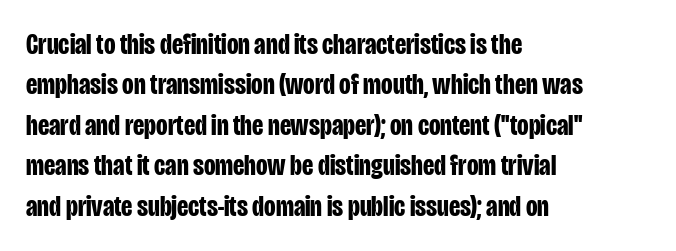
{"serif": "no", "italic": "no", "bold": "yes", "weight": "bold", "width": "condensed", "stroke_contrast": "low", "x_height": "large", "monospaced": "no", "underline": "no", "align": "left", "line_spacing": "normal", "line_spacing_ratio": 1.35, "letter_spacing": "normal", "letter_spacing_em": 0.0, "glyph_px": 30}
